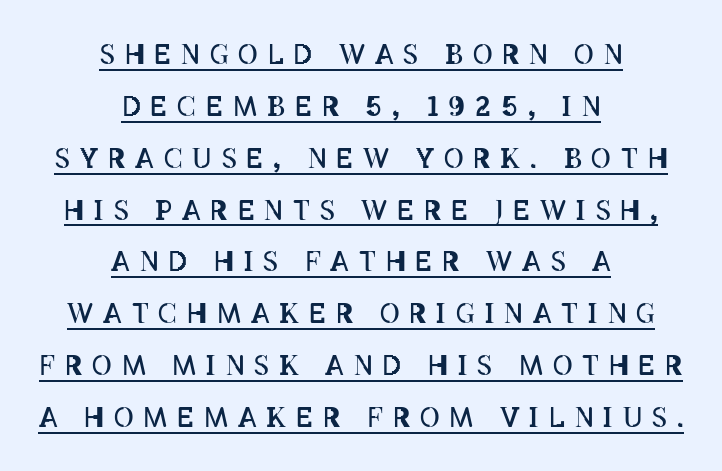
{"italic": "no", "bold": "no", "underline": "yes", "align": "center", "line_spacing": "loose", "line_spacing_ratio": 1.92, "letter_spacing": "wide", "letter_spacing_em": 0.37, "glyph_px": 27}
